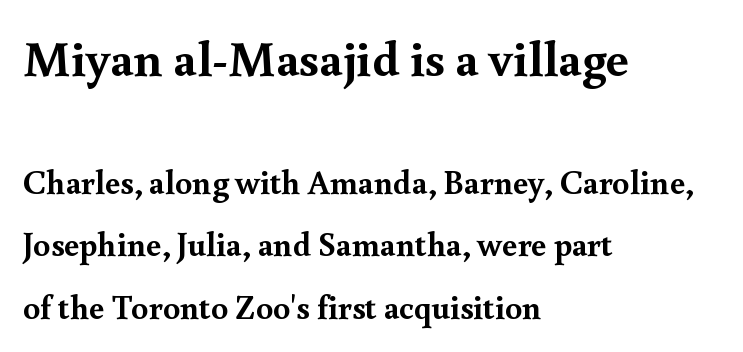
The lines are quadded left. Honestly, there is no underline to notice here at all. This is heavy type, rendered in bold. Looks like regular typesetting: each glyph gets only the width it needs. Little horizontal feet cap the strokes, marking this as serif type.
